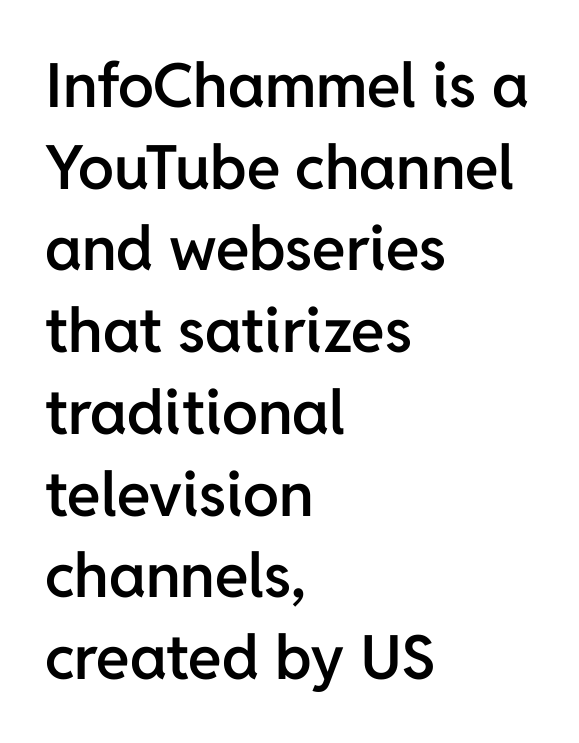
{"serif": "no", "italic": "no", "bold": "semi", "weight": "semibold", "width": "normal", "stroke_contrast": "low", "x_height": "medium", "monospaced": "no", "underline": "no", "align": "left", "line_spacing": "normal", "line_spacing_ratio": 1.34, "letter_spacing": "normal", "letter_spacing_em": 0.0, "glyph_px": 61}
